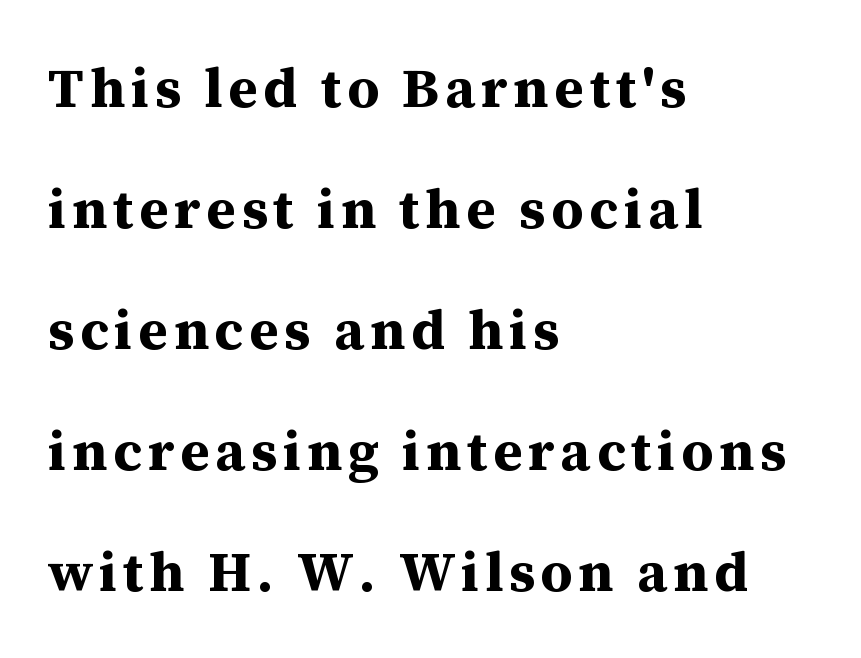
Q: Is the text bold? A: Yes.
Q: Is the text italic (slanted)? A: No, it is upright.
Q: Is the typeface a serif or a sans-serif typeface? A: Serif.
Q: Is the text underlined? A: No.
Q: How is the paragraph aligned? A: Left-aligned.
Q: Is the spacing between lines tight, normal or loose? A: Loose.
Q: Width (condensed, normal, or wide)? A: Normal.
Q: Stroke contrast? A: Medium.
Q: x-height? A: Medium.
Q: Monospaced? A: No.
